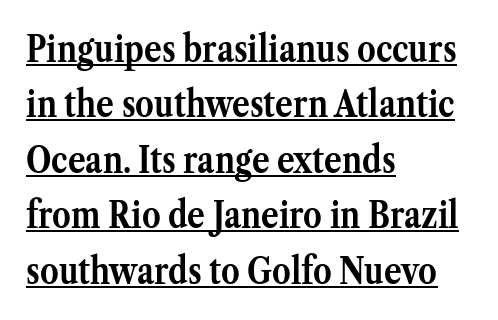
Q: Is the text bold? A: Yes.
Q: Is the text italic (slanted)? A: No, it is upright.
Q: Is the typeface a serif or a sans-serif typeface? A: Serif.
Q: Is the text underlined? A: Yes.
Q: How is the paragraph aligned? A: Left-aligned.
Q: Is the spacing between letters normal or unusually wide? A: Normal.
Q: Is the spacing between lines tight, normal or loose? A: Normal.
Q: Width (condensed, normal, or wide)? A: Normal.
Q: Stroke contrast? A: Medium.
Q: x-height? A: Medium.
Q: Monospaced? A: No.
